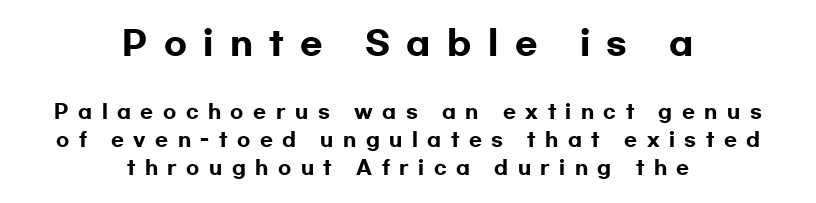
The image shows 33 px heavy, wide sans-serif type, upright; set centered, normal line spacing (1.47x), unusually wide letter spacing (+0.5 em), not underlined; the first (top) block is 1.74x larger; low stroke contrast and a medium x-height.
